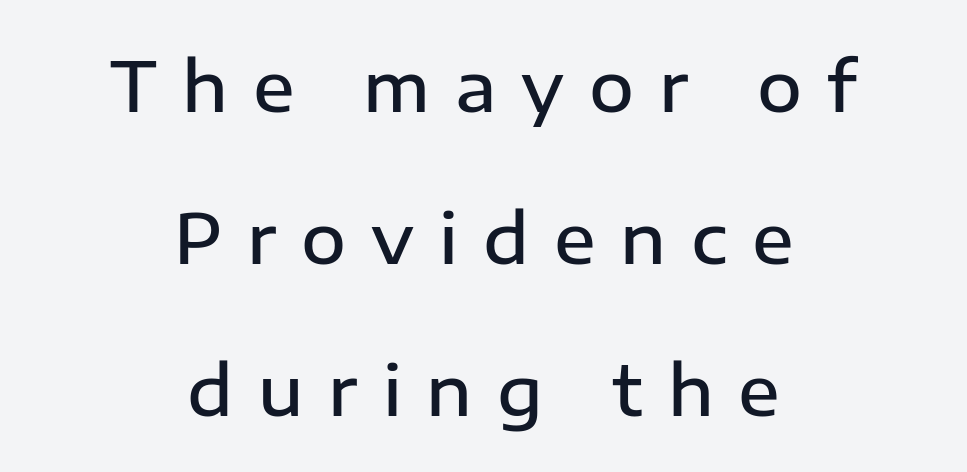
Q: Is the text bold? A: Semi-bold.
Q: Is the text italic (slanted)? A: No, it is upright.
Q: Is the typeface a serif or a sans-serif typeface? A: Sans-serif.
Q: Is the text underlined? A: No.
Q: How is the paragraph aligned? A: Centered.
Q: Is the spacing between letters normal or unusually wide? A: Unusually wide.
Q: Is the spacing between lines tight, normal or loose? A: Loose.
Q: Width (condensed, normal, or wide)? A: Normal.
Q: Stroke contrast? A: Low.
Q: x-height? A: Medium.
Q: Monospaced? A: No.
